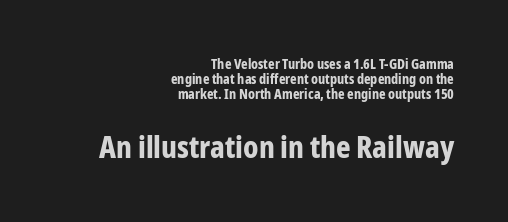
Interline gaps are noticeably narrow in this sample. Any mark beneath the type? The region is blank. Does the copy run flush right? Yes — the right margin is perfectly even. This layout puts the modest block above and the oversized block below. Emphasis by weight is at full strength: bold.
